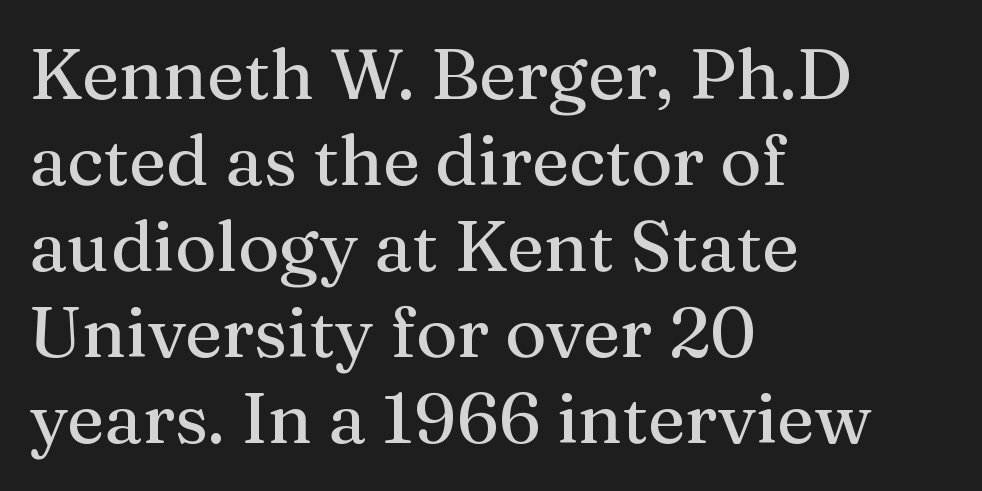
Q: Is the text italic (slanted)? A: No, it is upright.
Q: Is the typeface a serif or a sans-serif typeface? A: Serif.
Q: Is the text underlined? A: No.
Q: How is the paragraph aligned? A: Left-aligned.
Q: Is the spacing between letters normal or unusually wide? A: Normal.
Q: Width (condensed, normal, or wide)? A: Normal.
Q: Stroke contrast? A: Medium.
Q: x-height? A: Medium.
Q: Monospaced? A: No.
